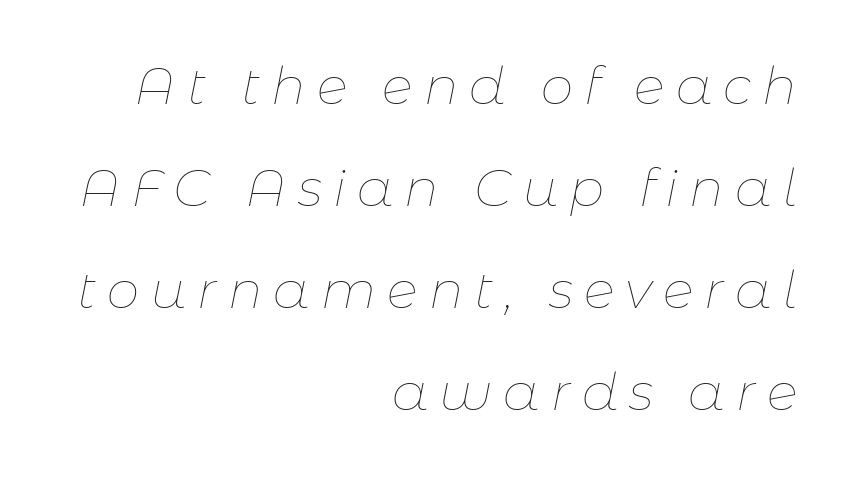
Q: Is the text bold? A: No.
Q: Is the text italic (slanted)? A: Yes, it leans right by about 11 degrees.
Q: Is the text underlined? A: No.
Q: How is the paragraph aligned? A: Right-aligned.
Q: Is the spacing between letters normal or unusually wide? A: Unusually wide.
Q: Is the spacing between lines tight, normal or loose? A: Loose.
Q: Width (condensed, normal, or wide)? A: Normal.
Q: Stroke contrast? A: Low.
Q: x-height? A: Medium.
Q: Monospaced? A: No.
